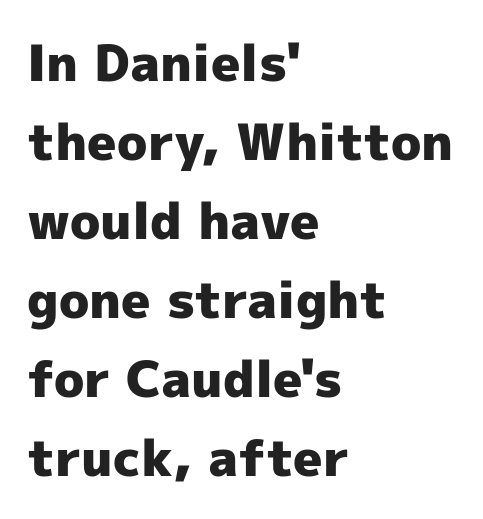
The text was rendered using a sans face with plain stroke endings. The rendering uses a bold face; every stroke is thick and dark. Every row of glyphs begins at an identical x-position on the left. This rendering features lettering with no underline. Looks like regular typesetting: each glyph gets only the width it needs.
